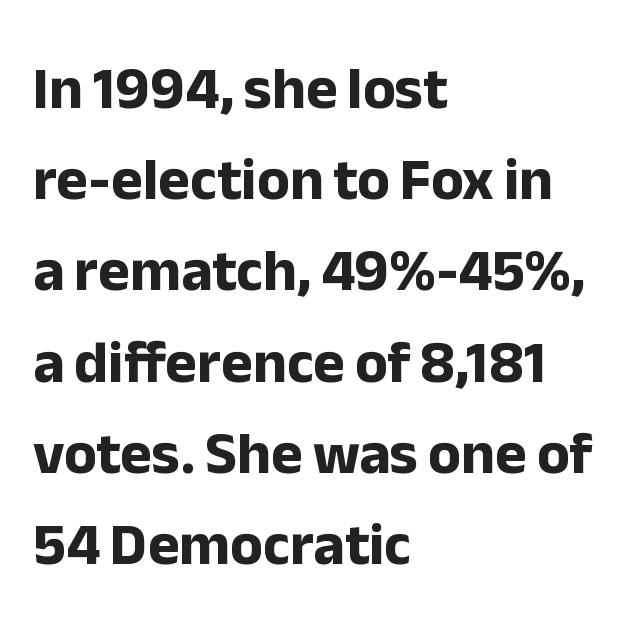
{"serif": "no", "italic": "no", "bold": "yes", "weight": "bold", "width": "normal", "stroke_contrast": "low", "x_height": "medium", "monospaced": "no", "underline": "no", "align": "left", "line_spacing": "normal", "line_spacing_ratio": 1.52, "letter_spacing": "normal", "letter_spacing_em": 0.0, "glyph_px": 60}
